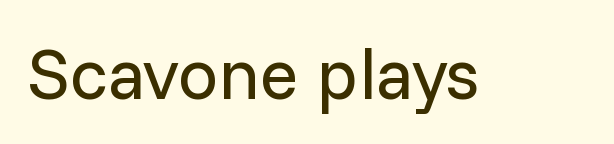
Q: Is the text bold? A: No.
Q: Is the text italic (slanted)? A: No, it is upright.
Q: Is the typeface a serif or a sans-serif typeface? A: Sans-serif.
Q: Is the text underlined? A: No.
Q: Is the spacing between letters normal or unusually wide? A: Normal.
Q: Width (condensed, normal, or wide)? A: Normal.
Q: Stroke contrast? A: Low.
Q: x-height? A: Medium.
Q: Monospaced? A: No.
